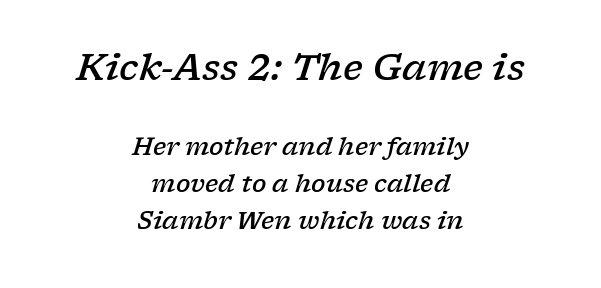
Q: Is the text bold? A: Semi-bold.
Q: Is the text italic (slanted)? A: Yes, it leans right by about 17 degrees.
Q: Is the typeface a serif or a sans-serif typeface? A: Serif.
Q: Is the text underlined? A: No.
Q: How is the paragraph aligned? A: Centered.
Q: Is the spacing between letters normal or unusually wide? A: Normal.
Q: Is the spacing between lines tight, normal or loose? A: Normal.
Q: Which block of text is set in a larger size, the first (top) or the second (bottom)? A: The first (top) one.
Q: Width (condensed, normal, or wide)? A: Wide.
Q: Stroke contrast? A: Low.
Q: x-height? A: Medium.
Q: Monospaced? A: No.
